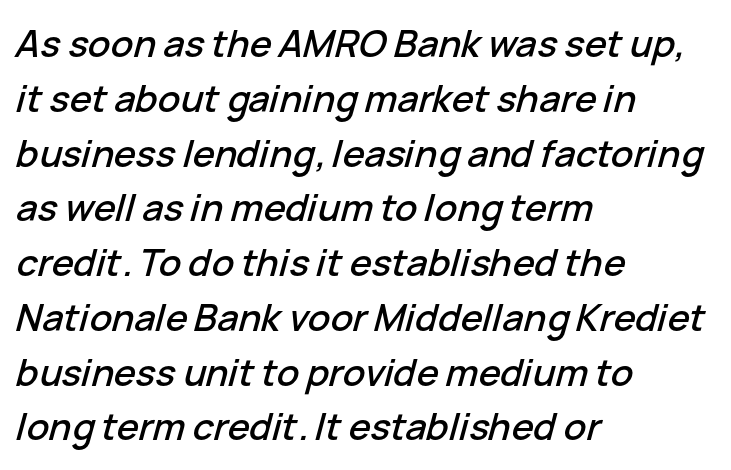
The image shows 37 px text type, italic (leaning right); set left-aligned, normal line spacing (1.48x), normal letter spacing, not underlined; low stroke contrast and a medium x-height.
